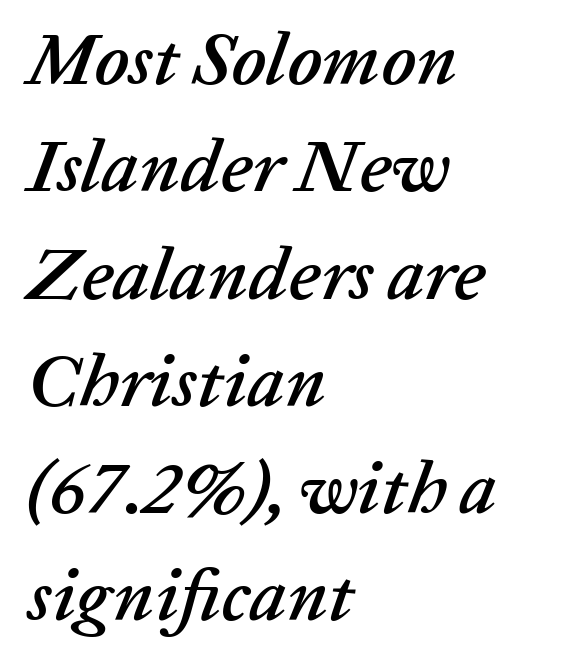
{"italic": "yes", "lean": "right", "slant_degrees": 20, "width": "normal", "stroke_contrast": "low", "x_height": "medium", "monospaced": "no", "underline": "no", "align": "left", "line_spacing": "normal", "line_spacing_ratio": 1.45, "letter_spacing": "normal", "letter_spacing_em": 0.0, "glyph_px": 74}
